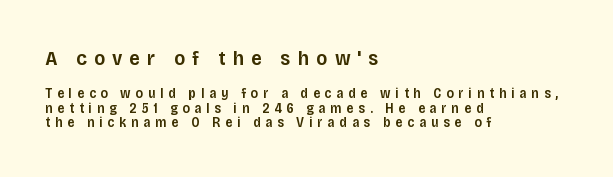
The image shows 21 px text type, upright; set left-aligned, tight line spacing (1.05x), unusually wide letter spacing (+0.34 em), not underlined; the first (top) block is 1.5x larger.
